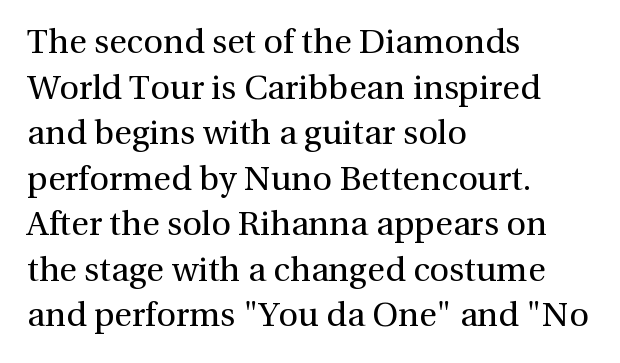
Default kerning and tracking; the words read as compact shapes. Caption: face not bold, strokes unweighted. Rows of type keep a routine distance in the vertical direction. The lines in this sample share a left origin and differ only in where they stop. Think of a printed novel: that variable character pitch is what you see here. The foot of each line stays bare and open.
